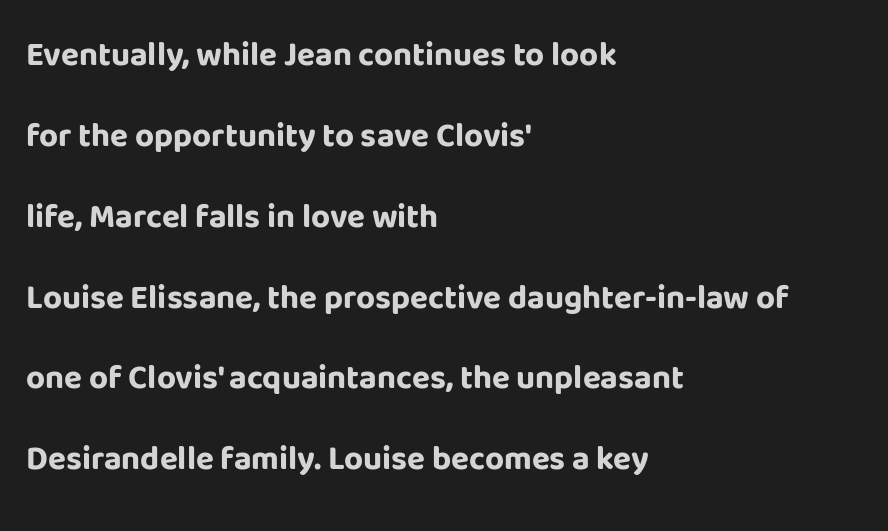
You can tell from the bare stems that sans-serif type was used. A full-strength bold gives these letters their thick strokes. Is this a fixed-width face? No — the glyphs have proportional, varying widths. A typesetter would call this leading open, well beyond the default.
